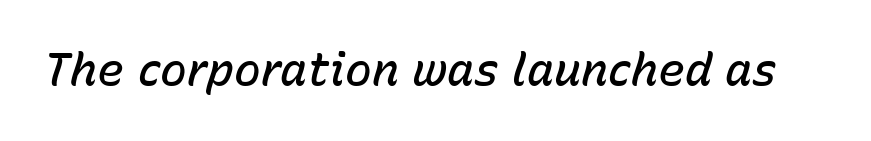
{"italic": "yes", "lean": "right", "slant_degrees": 15, "bold": "semi", "weight": "semibold", "width": "normal", "stroke_contrast": "low", "x_height": "medium", "monospaced": "no", "underline": "no", "letter_spacing": "normal", "letter_spacing_em": 0.0, "glyph_px": 45}
